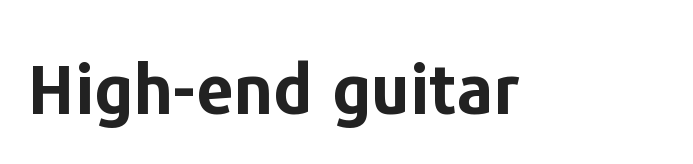
Q: Is the text bold? A: Yes.
Q: Is the text italic (slanted)? A: No, it is upright.
Q: Is the typeface a serif or a sans-serif typeface? A: Sans-serif.
Q: Is the text underlined? A: No.
Q: Is the spacing between letters normal or unusually wide? A: Normal.
Q: Width (condensed, normal, or wide)? A: Normal.
Q: Stroke contrast? A: Low.
Q: x-height? A: Medium.
Q: Monospaced? A: No.
